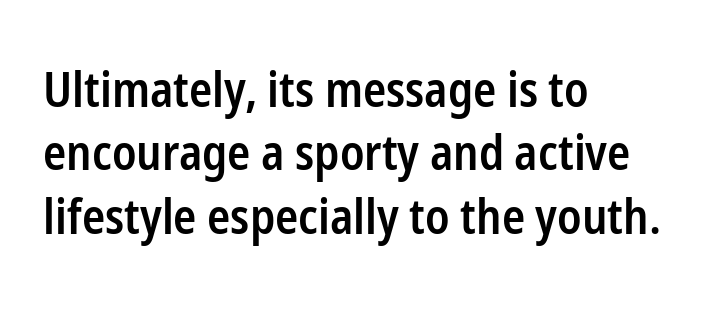
{"serif": "no", "italic": "no", "bold": "semi", "weight": "semibold", "width": "condensed", "stroke_contrast": "low", "x_height": "medium", "monospaced": "no", "underline": "no", "align": "left", "line_spacing": "normal", "line_spacing_ratio": 1.32, "letter_spacing": "normal", "letter_spacing_em": 0.0, "glyph_px": 48}
